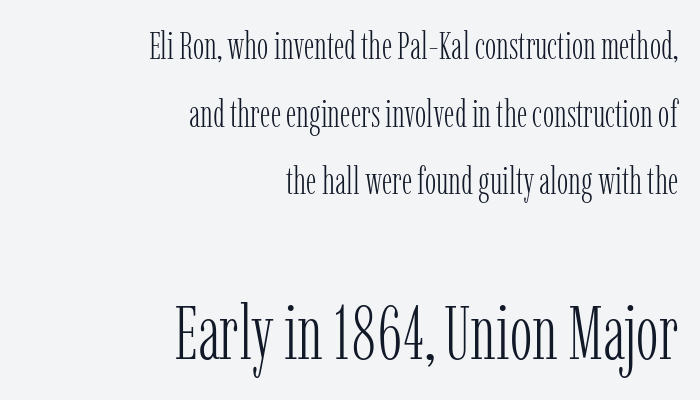
The image shows 76 px light, condensed serif type, upright; set right-aligned, line spacing 1.78x, normal letter spacing, not underlined; the second (bottom) block is 2.0x larger; low stroke contrast and a medium x-height.
